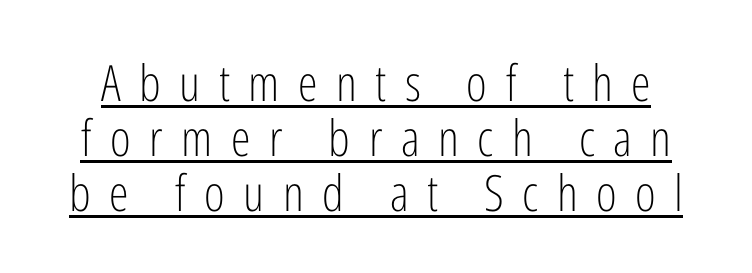
Q: Is the text bold? A: No.
Q: Is the text italic (slanted)? A: No, it is upright.
Q: Is the typeface a serif or a sans-serif typeface? A: Sans-serif.
Q: Is the text underlined? A: Yes.
Q: Is the spacing between letters normal or unusually wide? A: Unusually wide.
Q: Is the spacing between lines tight, normal or loose? A: Tight.
Q: Width (condensed, normal, or wide)? A: Condensed.
Q: Stroke contrast? A: Low.
Q: x-height? A: Medium.
Q: Monospaced? A: No.
